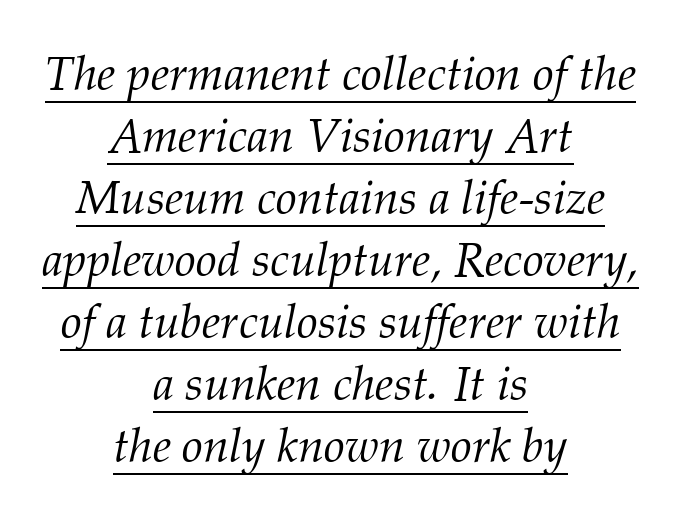
{"serif": "yes", "italic": "yes", "lean": "right", "slant_degrees": 12, "bold": "no", "weight": "light", "width": "normal", "stroke_contrast": "medium", "x_height": "medium", "monospaced": "no", "underline": "yes", "align": "center", "line_spacing": "normal", "line_spacing_ratio": 1.32, "letter_spacing": "normal", "letter_spacing_em": 0.0, "glyph_px": 47}
